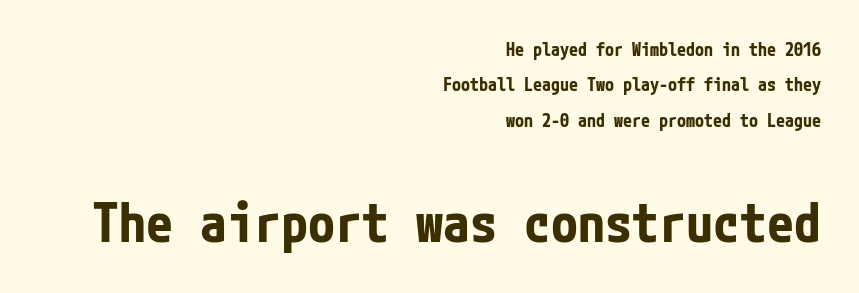
{"serif": "no", "italic": "no", "bold": "yes", "weight": "bold", "width": "condensed", "stroke_contrast": "low", "x_height": "medium", "underline": "no", "align": "right", "line_spacing": "loose", "line_spacing_ratio": 1.97, "letter_spacing": "normal", "letter_spacing_em": 0.0, "larger_block": "second", "size_ratio": 3.0, "glyph_px": 54}
